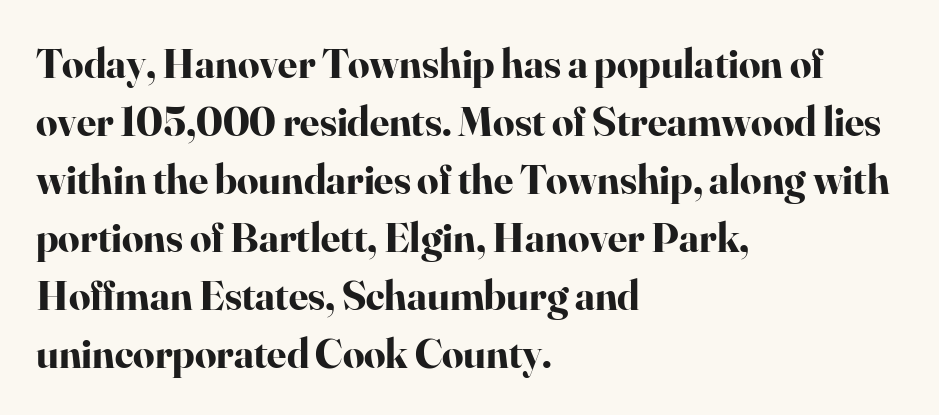
Unlike a clean sans, this face finishes its strokes with serifs. Each letter keeps its own natural width here, so spacing adapts to shape. The space beneath each line is pristine and unruled. This is the regular roman posture of the typeface.
